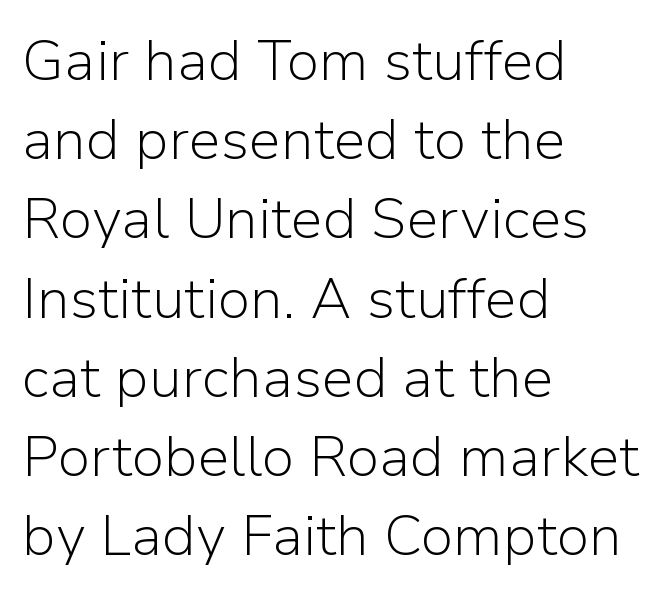
Upright lettering throughout. The setting favours the left margin, as ordinary paragraphs usually do. There is no visible air inserted between adjacent glyphs. Unlike a traditional serif, this face leaves its strokes unadorned. Character widths vary here, with narrow letters taking less room than wide ones. Check under the words: just untouched page.
